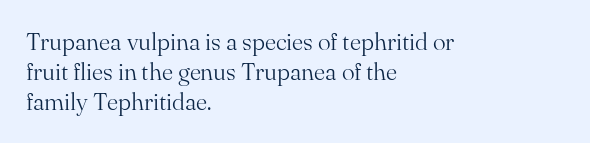
{"italic": "no", "bold": "no", "underline": "no", "align": "left", "line_spacing": "normal", "line_spacing_ratio": 1.25, "letter_spacing": "normal", "letter_spacing_em": 0.0, "glyph_px": 24}
